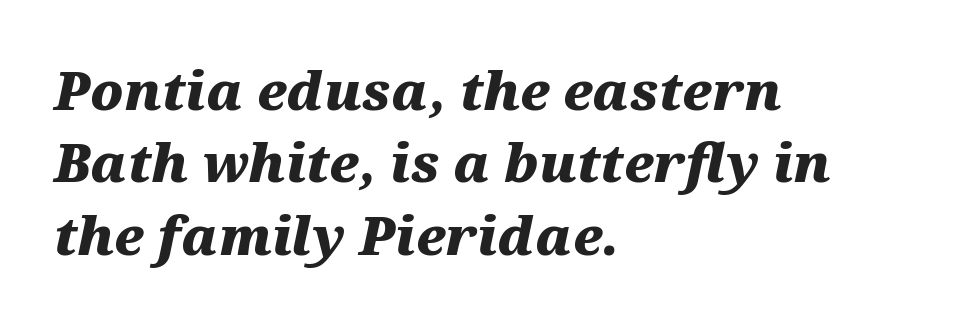
Q: Is the text bold? A: Yes.
Q: Is the text italic (slanted)? A: Yes, it leans right by about 12 degrees.
Q: Is the text underlined? A: No.
Q: How is the paragraph aligned? A: Left-aligned.
Q: Is the spacing between letters normal or unusually wide? A: Normal.
Q: Is the spacing between lines tight, normal or loose? A: Normal.
Q: Width (condensed, normal, or wide)? A: Wide.
Q: Stroke contrast? A: Medium.
Q: x-height? A: Medium.
Q: Monospaced? A: No.
